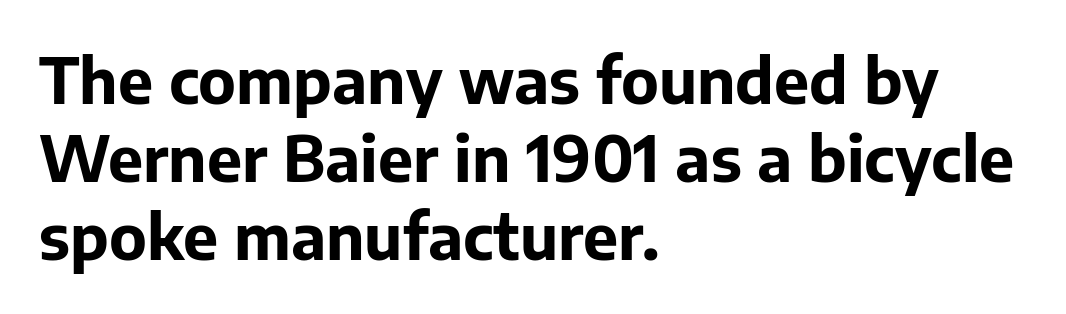
The image shows 63 px bold sans-serif type, upright; set left-aligned, line spacing 1.24x, normal letter spacing, not underlined; low stroke contrast and a medium x-height.
